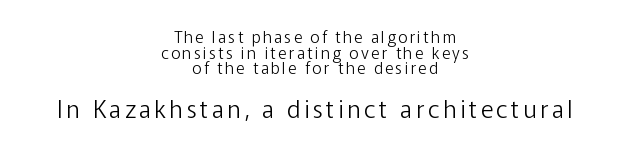
The image shows 24 px text type, upright; set centered, tight line spacing (0.98x), not underlined; the second (bottom) block is 1.5x larger.
